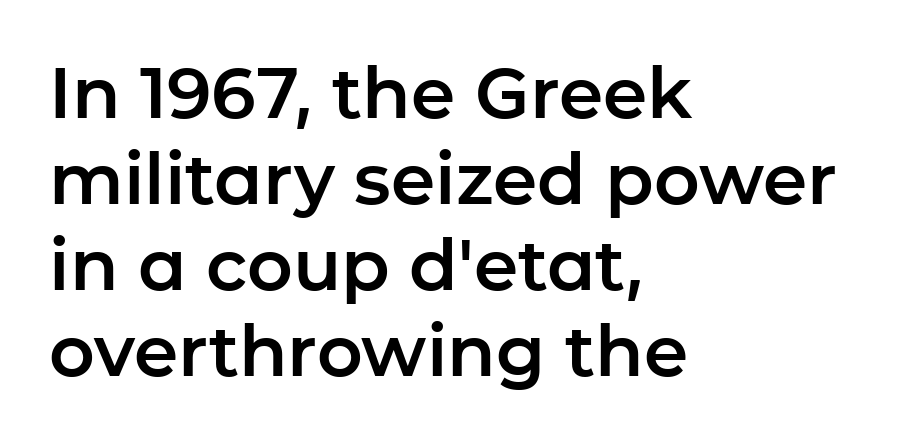
Check the space under the baseline: it is left empty. When letters stand straight like this, we call the style roman or upright. Character widths vary here, with narrow letters taking less room than wide ones. The paragraph has a hard left edge and a soft right edge. Short note: letters normally spaced. Check where the strokes stop: nothing finishes them off — pure sans.
